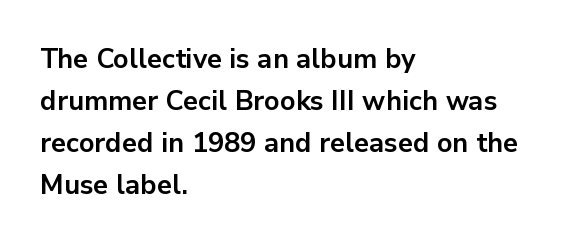
{"italic": "no", "bold": "yes", "underline": "no", "align": "left", "line_spacing": "normal", "line_spacing_ratio": 1.56, "letter_spacing": "normal", "letter_spacing_em": 0.0, "glyph_px": 27}
